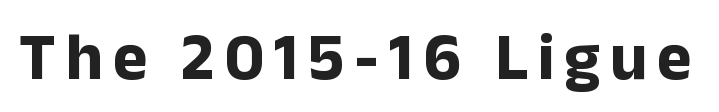
Here the designer chose a conventional face with non-uniform glyph widths. A bare baseline throughout the passage. A full-strength bold gives these letters their thick strokes. The typography opts for an upright posture over an oblique one.
